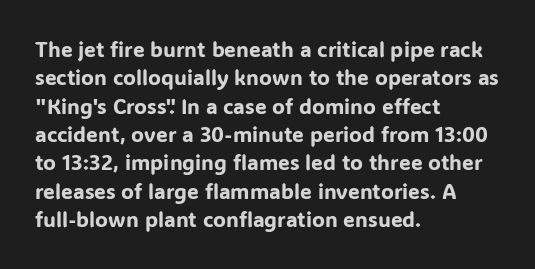
The image shows 21 px text type, upright; set left-aligned, normal line spacing (1.35x), normal letter spacing, not underlined.
